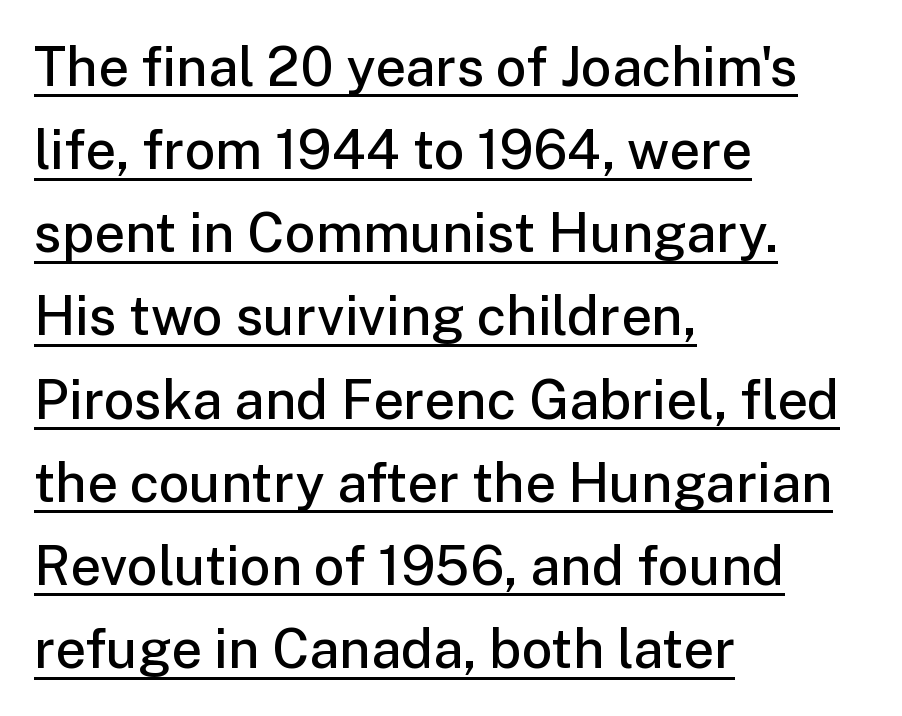
The image shows 54 px semibold sans-serif type, upright; set left-aligned, normal line spacing (1.54x), normal letter spacing, underlined; low stroke contrast and a medium x-height.
